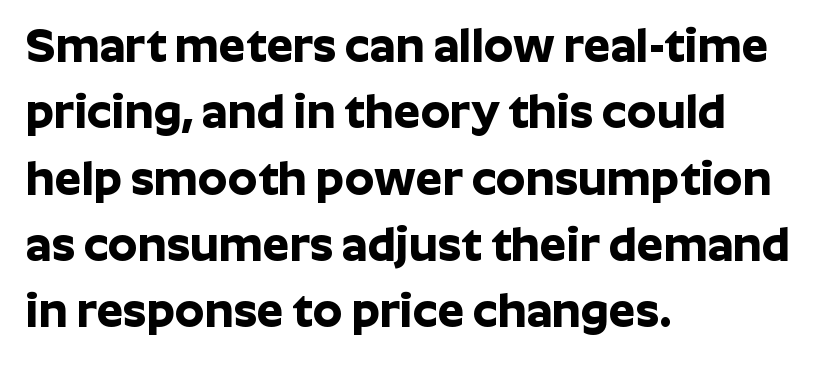
{"serif": "no", "italic": "no", "bold": "yes", "weight": "bold", "width": "normal", "stroke_contrast": "low", "x_height": "medium", "monospaced": "no", "underline": "no", "align": "left", "line_spacing": "normal", "line_spacing_ratio": 1.41, "letter_spacing": "normal", "letter_spacing_em": 0.0, "glyph_px": 47}
